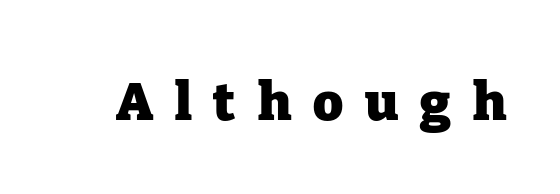
The image shows 52 px heavy serif type, upright; set unusually wide letter spacing (+0.42 em), not underlined; low stroke contrast and a medium x-height.
